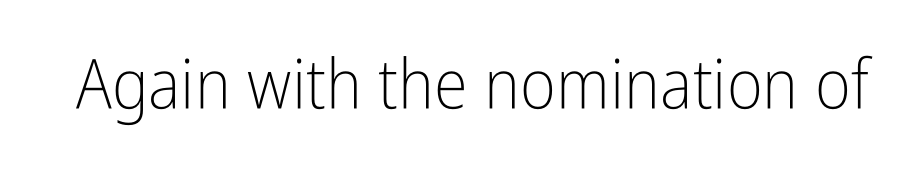
Stroke terminals: plain, sans-serif. There is no visible air inserted between adjacent glyphs. Italic? Not at all — the glyphs are vertical. Note the varied advance widths — an 'i' is clearly narrower than an 'm'.
